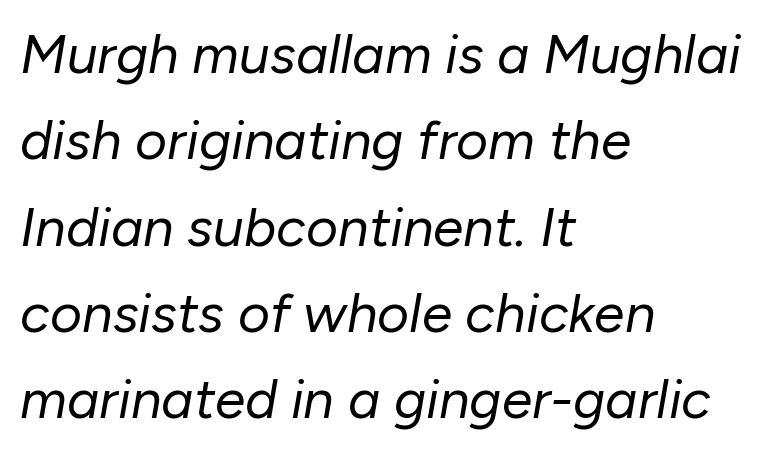
The image shows 55 px regular-weight type, italic (leaning right); set left-aligned, normal line spacing (1.57x), normal letter spacing, not underlined; low stroke contrast and a medium x-height.
